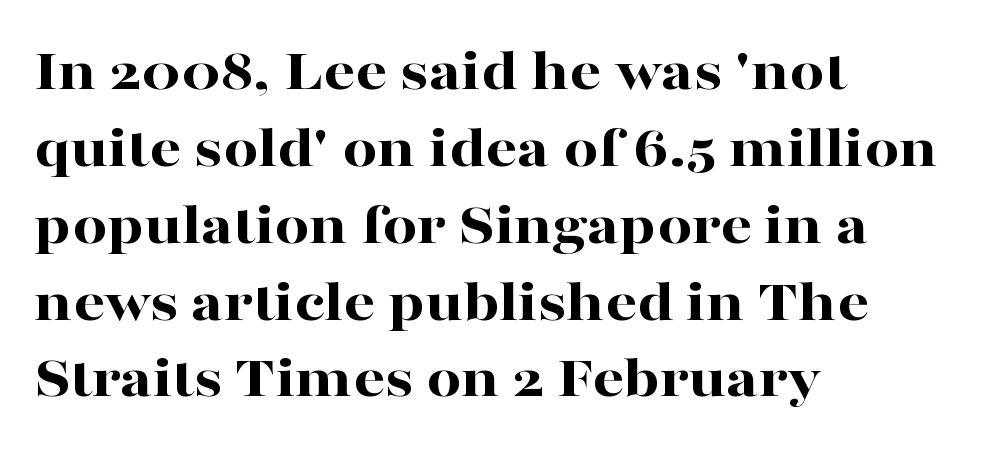
The image shows 61 px bold, wide serif type, upright; set left-aligned, normal line spacing (1.26x), normal letter spacing, not underlined; high stroke contrast and a medium x-height.
